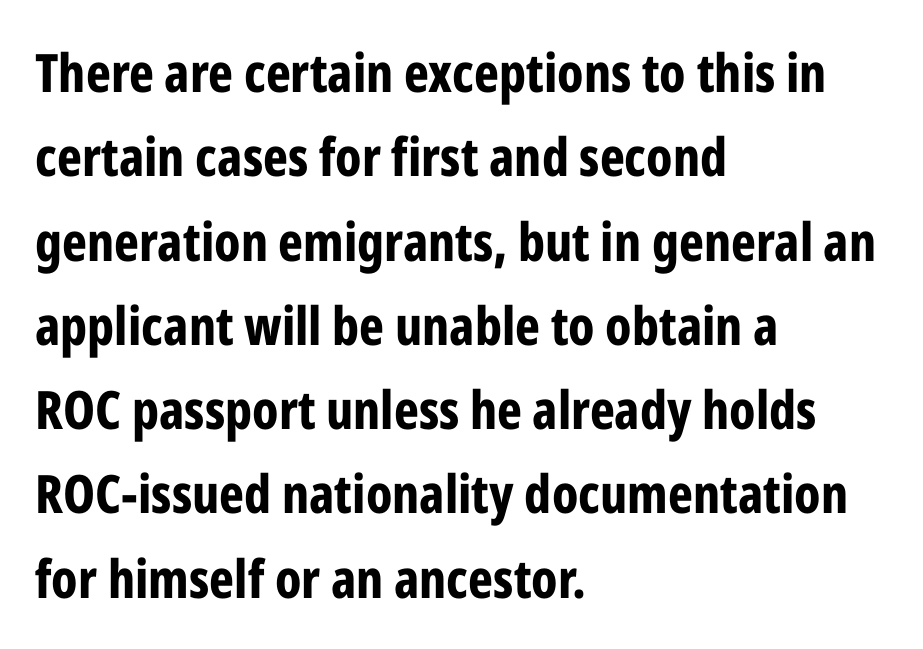
Nothing sits at the stroke ends, so this counts as sans-serif. Line beginnings align vertically; line endings do not. The vertical gap from one line to the next is medium. These lines are rendered in a variable-pitch font. Does the weight exceed regular? Yes, all the way to bold. Type without underlining.
